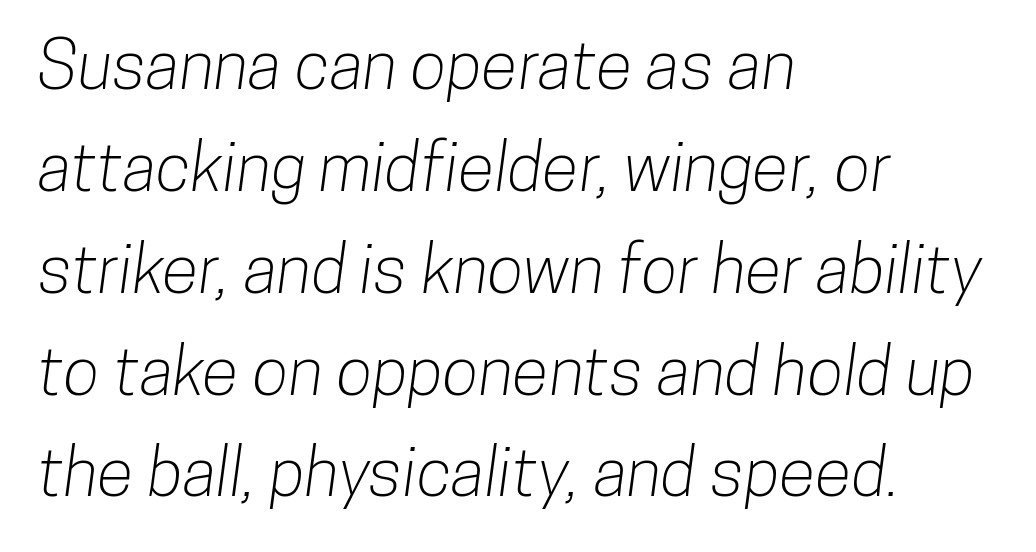
{"serif": "no", "width": "condensed", "stroke_contrast": "low", "x_height": "medium", "monospaced": "no", "underline": "no", "align": "left", "line_spacing": "normal", "line_spacing_ratio": 1.52, "letter_spacing": "normal", "letter_spacing_em": 0.0, "glyph_px": 67}
